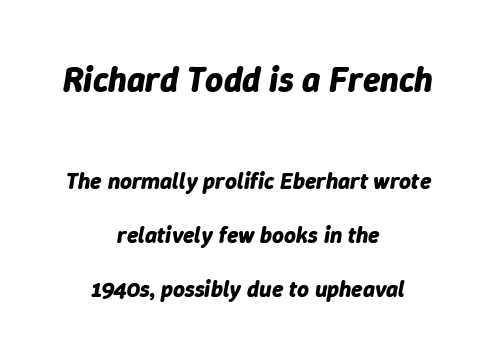
Q: Is the text bold? A: Yes.
Q: Is the text italic (slanted)? A: Yes, it leans right by about 9 degrees.
Q: Is the text underlined? A: No.
Q: How is the paragraph aligned? A: Centered.
Q: Is the spacing between letters normal or unusually wide? A: Normal.
Q: Is the spacing between lines tight, normal or loose? A: Loose.
Q: Which block of text is set in a larger size, the first (top) or the second (bottom)? A: The first (top) one.
Q: Width (condensed, normal, or wide)? A: Normal.
Q: Stroke contrast? A: Low.
Q: x-height? A: Medium.
Q: Monospaced? A: No.
